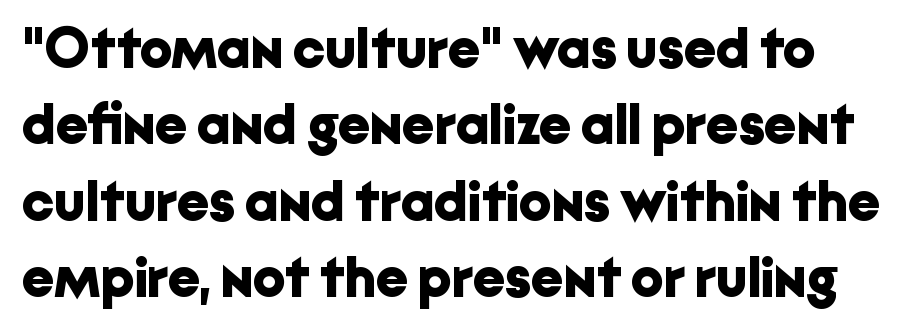
Q: Is the text bold? A: Yes.
Q: Is the text italic (slanted)? A: No, it is upright.
Q: Is the typeface a serif or a sans-serif typeface? A: Sans-serif.
Q: Is the text underlined? A: No.
Q: Is the spacing between letters normal or unusually wide? A: Normal.
Q: Is the spacing between lines tight, normal or loose? A: Normal.
Q: Width (condensed, normal, or wide)? A: Normal.
Q: Stroke contrast? A: Low.
Q: x-height? A: Medium.
Q: Monospaced? A: No.
